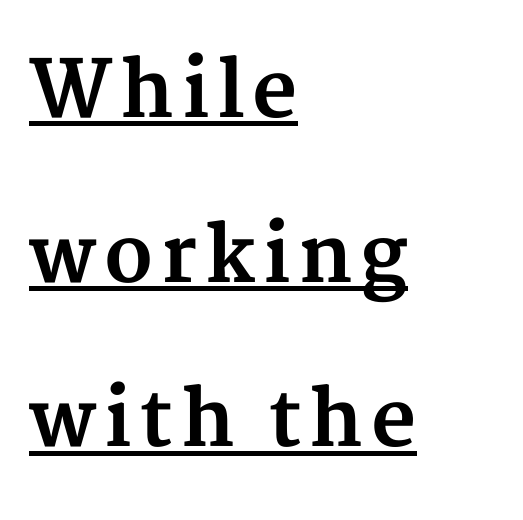
{"serif": "yes", "italic": "no", "bold": "yes", "weight": "bold", "width": "normal", "stroke_contrast": "medium", "x_height": "medium", "monospaced": "no", "underline": "yes", "align": "left", "line_spacing": "loose", "line_spacing_ratio": 2.11, "glyph_px": 78}
